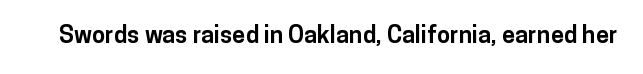
What stands out about the letter spacing? Nothing — it is the standard amount. Upright lettering throughout. Bold? Absolutely — the strokes are thick and heavy. The glyphs are unaccompanied by any horizontal stroke below them.
